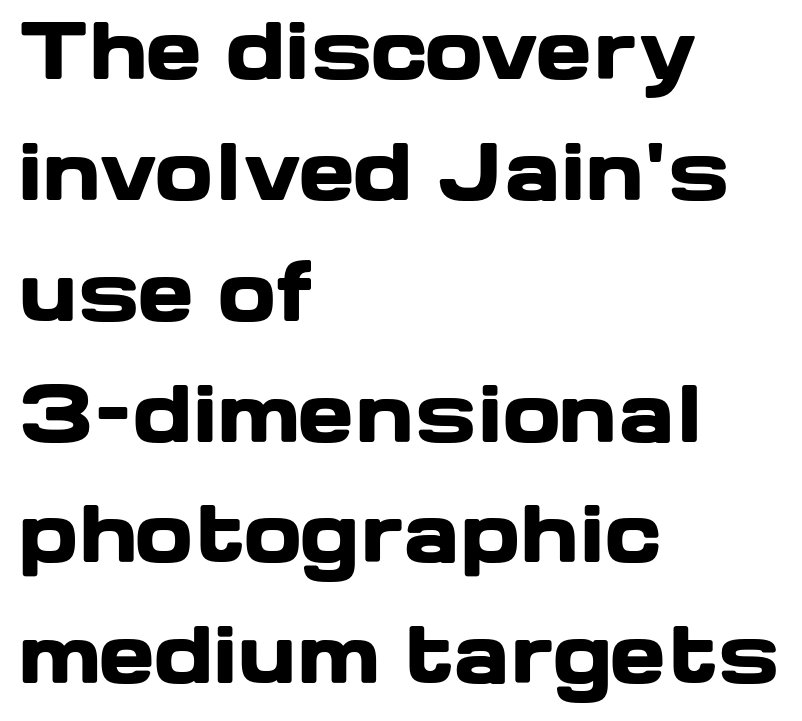
{"serif": "no", "italic": "no", "bold": "yes", "weight": "heavy", "width": "wide", "stroke_contrast": "low", "x_height": "medium", "monospaced": "no", "underline": "no", "align": "left", "line_spacing": "normal", "line_spacing_ratio": 1.59, "letter_spacing": "normal", "letter_spacing_em": 0.0, "glyph_px": 76}
